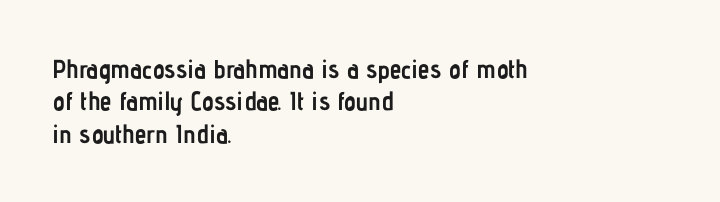
Interline gaps are of average width in this sample. Words float on clear page, feet unadorned. Weight check: bold — yes, fully. These lines were composed using upright roman letters.
